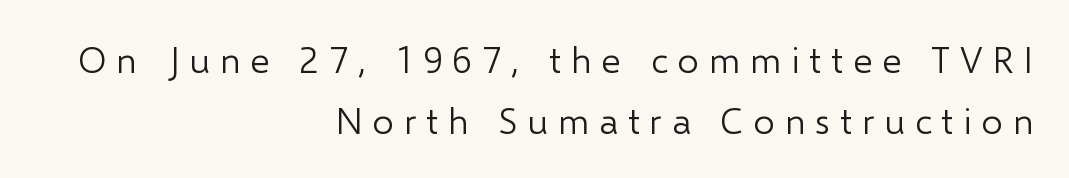
The image shows 37 px light sans-serif type, upright; set right-aligned, normal line spacing (1.64x), unusually wide letter spacing (+0.27 em), not underlined; low stroke contrast and a medium x-height.
